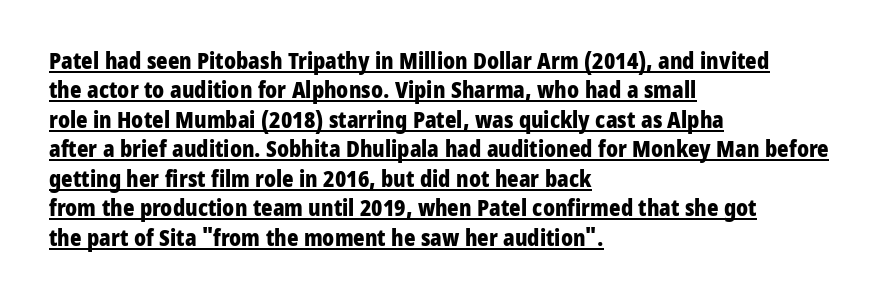
The image shows 22 px bold type, upright; set left-aligned, normal line spacing (1.34x), normal letter spacing, underlined.
